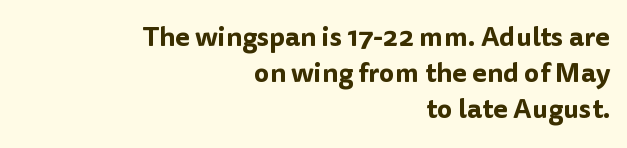
The image shows 27 px text type, upright; set right-aligned, normal line spacing (1.34x), normal letter spacing, not underlined.
